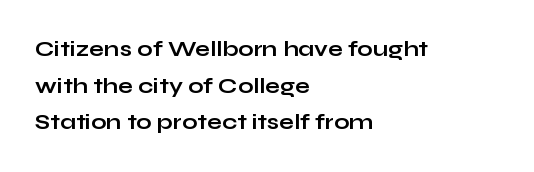
The image shows 22 px bold type, upright; set left-aligned, normal line spacing (1.66x), normal letter spacing, not underlined.
